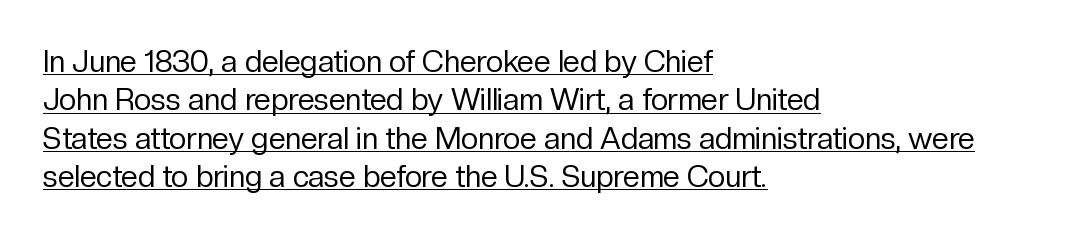
The passage shown is not bold in any degree. These lines are rendered in a variable-pitch font. Does the copy run flush right? No — it runs flush left. Is the letter spacing exaggerated? No — it looks like the ordinary default. This rendering employs a face without finishing strokes, i.e., a sans-serif.
